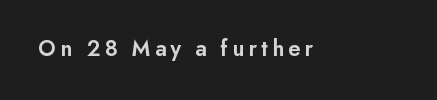
The image shows 23 px text type, upright; set not underlined.
